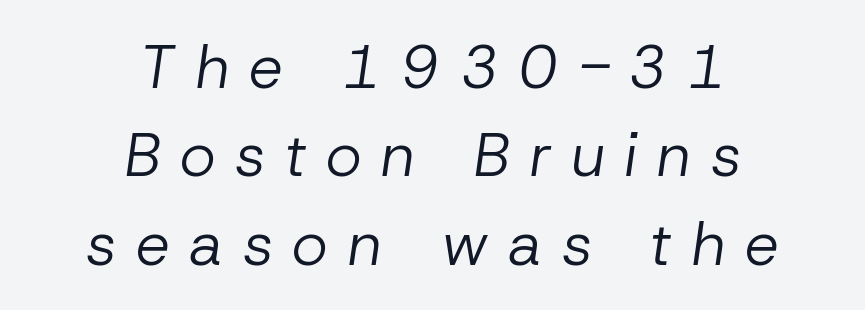
{"italic": "yes", "lean": "right", "slant_degrees": 8, "bold": "no", "weight": "regular", "width": "normal", "stroke_contrast": "low", "x_height": "medium", "monospaced": "no", "underline": "no", "align": "center", "line_spacing": "normal", "line_spacing_ratio": 1.45, "letter_spacing": "wide", "letter_spacing_em": 0.32, "glyph_px": 61}
